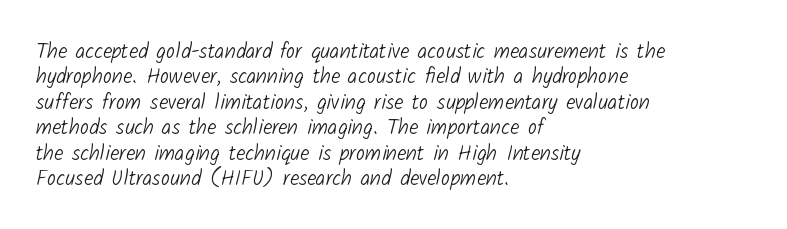
The image shows 21 px text type; set left-aligned, line spacing 1.21x, normal letter spacing, not underlined.
